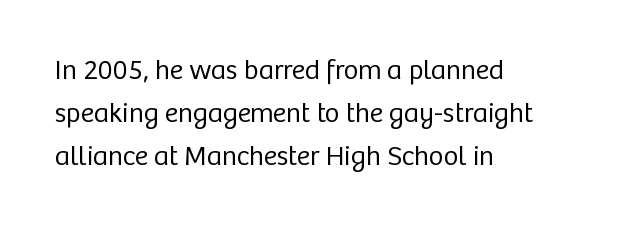
{"serif": "no", "italic": "no", "bold": "no", "weight": "regular", "width": "normal", "stroke_contrast": "low", "x_height": "medium", "monospaced": "no", "underline": "no", "align": "left", "line_spacing": "normal", "line_spacing_ratio": 1.54, "letter_spacing": "normal", "letter_spacing_em": 0.0, "glyph_px": 28}
